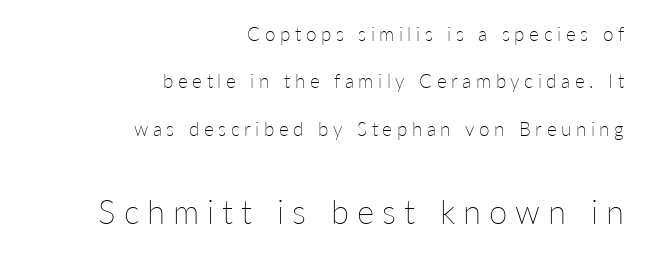
The lines in this sample share a right terminus and differ only in where they begin. Descender tails drop into unmarked territory. Nothing heavy about these letters — not bold at all. The lettering stays uniformly vertical, giving the passage a roman look. There is plenty of visible air inserted between adjacent glyphs.
